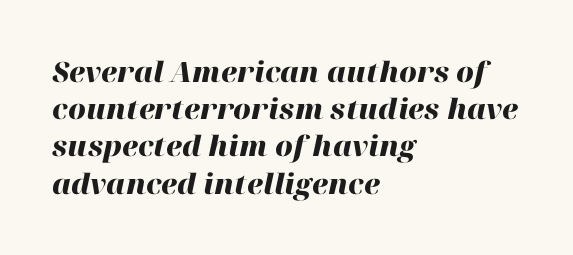
The image shows 28 px heavy type, italic (leaning right); set left-aligned, normal line spacing (1.33x), normal letter spacing, not underlined; high stroke contrast and a medium x-height.
